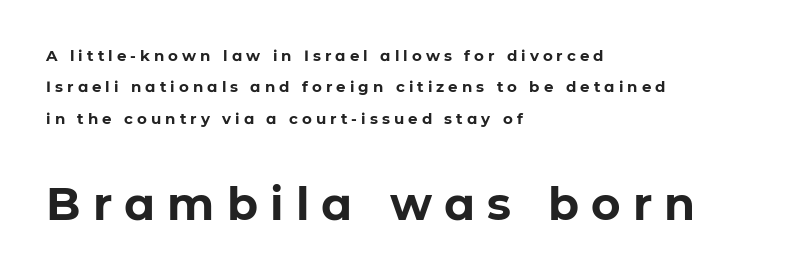
If you measured baseline to baseline, you'd find a long distance. The letters are spread apart with noticeably loose tracking. Whoever set this made the second block the dominant, larger element. The designer went with a sans here, leaving each stem footless. Varying glyph widths throughout — classic text-font behaviour. Type without underlining.
